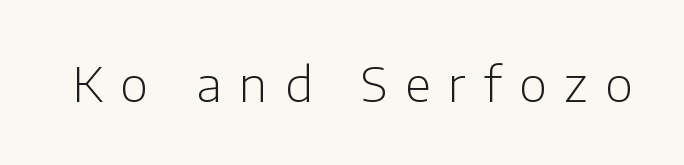
The image shows 48 px light sans-serif type, upright; set unusually wide letter spacing (+0.37 em), not underlined; low stroke contrast and a medium x-height.
